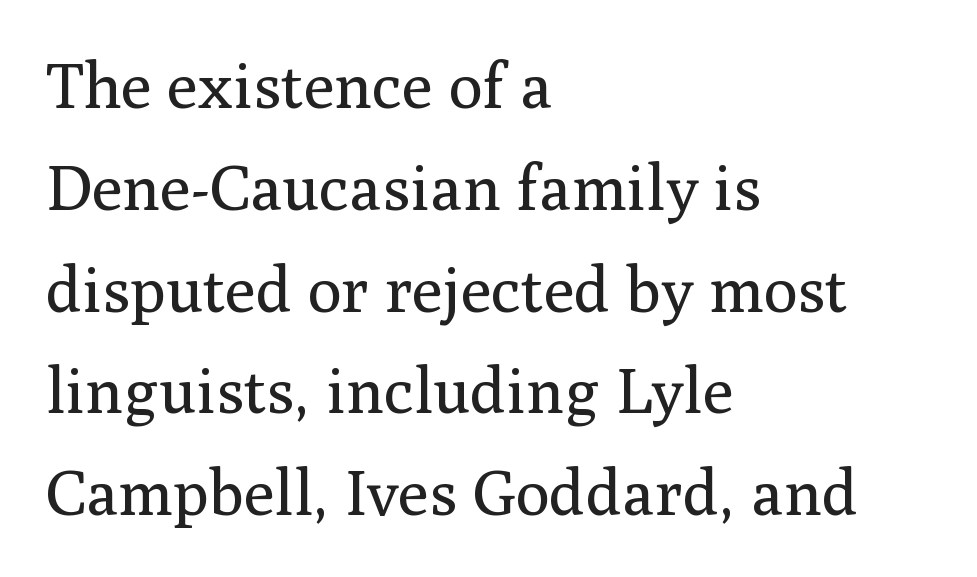
The image shows 64 px regular-weight serif type, upright; set left-aligned, normal line spacing (1.59x), normal letter spacing, not underlined; medium stroke contrast and a medium x-height.
